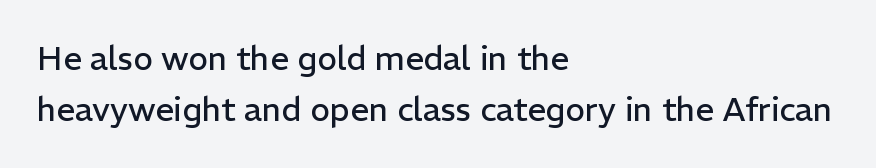
Q: Is the text bold? A: No.
Q: Is the text italic (slanted)? A: No, it is upright.
Q: Is the typeface a serif or a sans-serif typeface? A: Sans-serif.
Q: Is the text underlined? A: No.
Q: How is the paragraph aligned? A: Left-aligned.
Q: Is the spacing between letters normal or unusually wide? A: Normal.
Q: Is the spacing between lines tight, normal or loose? A: Normal.
Q: Width (condensed, normal, or wide)? A: Normal.
Q: Stroke contrast? A: Low.
Q: x-height? A: Medium.
Q: Monospaced? A: No.
